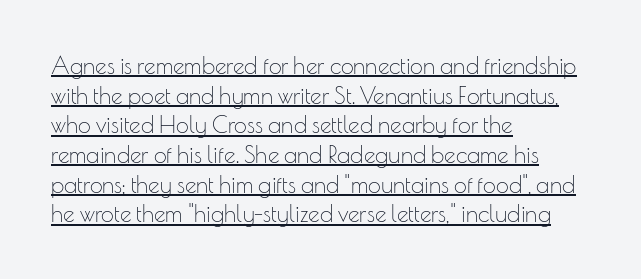
Horizontally, the lines are justified to the leading edge only. Letter spacing: default. Style check: upright. Honestly, the row spacing looks completely unremarkable. A quiet, ordinary-to-light weight characterises the typeface.
